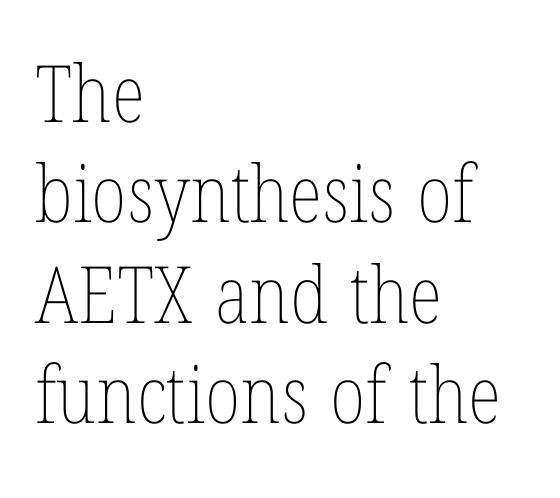
{"italic": "no", "bold": "no", "weight": "thin", "width": "condensed", "stroke_contrast": "low", "x_height": "medium", "monospaced": "no", "underline": "no", "align": "left", "line_spacing": "normal", "line_spacing_ratio": 1.27, "letter_spacing": "normal", "letter_spacing_em": 0.0, "glyph_px": 79}
